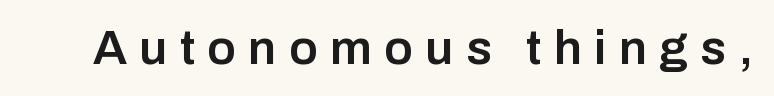
{"serif": "no", "italic": "no", "bold": "semi", "weight": "semibold", "width": "normal", "stroke_contrast": "low", "x_height": "medium", "monospaced": "no", "underline": "no", "letter_spacing": "wide", "letter_spacing_em": 0.26, "glyph_px": 48}
